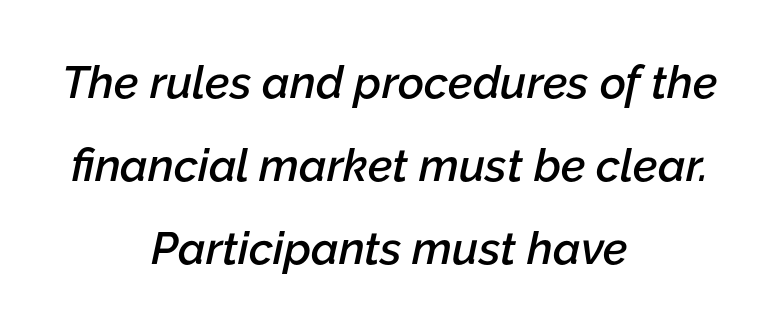
Each glyph is drawn with semibold strokes, heavier than normal yet not fully bold. No extra tracking has been applied to these lines. Each line is balanced around a shared central axis. This rendering features lettering with no underline. The rendering uses natural spacing where letterforms have individual widths. A typesetter would mark this as italic.
